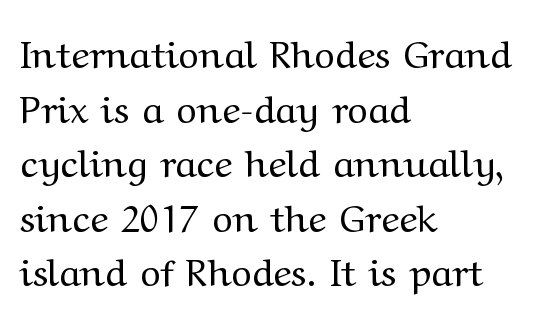
Q: Is the text bold? A: No.
Q: Is the text italic (slanted)? A: No, it is upright.
Q: Is the typeface a serif or a sans-serif typeface? A: Serif.
Q: Is the text underlined? A: No.
Q: How is the paragraph aligned? A: Left-aligned.
Q: Is the spacing between letters normal or unusually wide? A: Normal.
Q: Is the spacing between lines tight, normal or loose? A: Normal.
Q: Width (condensed, normal, or wide)? A: Wide.
Q: Stroke contrast? A: Medium.
Q: x-height? A: Medium.
Q: Monospaced? A: No.
